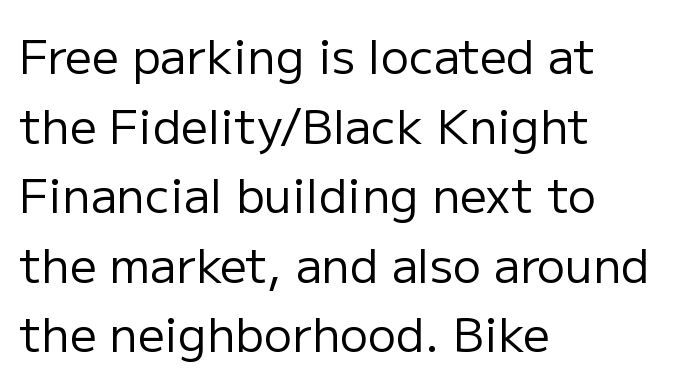
The image shows 47 px regular-weight sans-serif type, upright; set left-aligned, normal line spacing (1.48x), normal letter spacing, not underlined; low stroke contrast and a medium x-height.
